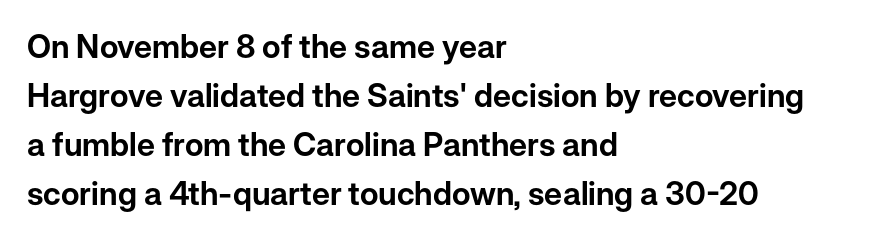
{"serif": "no", "italic": "no", "width": "normal", "stroke_contrast": "low", "x_height": "medium", "monospaced": "no", "underline": "no", "align": "left", "line_spacing": "normal", "line_spacing_ratio": 1.53, "letter_spacing": "normal", "letter_spacing_em": 0.0, "glyph_px": 32}
